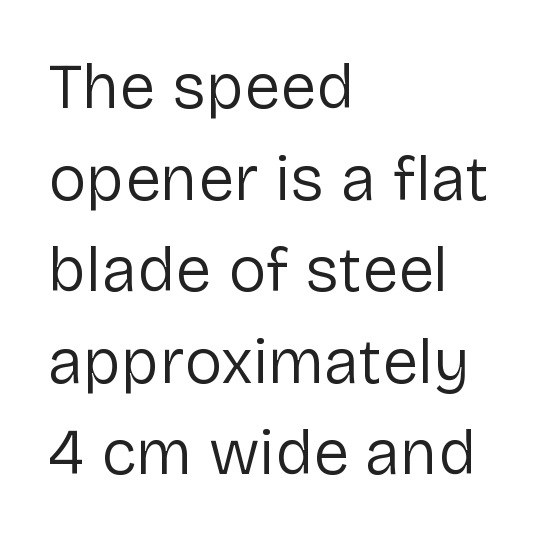
{"serif": "no", "italic": "no", "bold": "no", "weight": "regular", "width": "normal", "stroke_contrast": "low", "x_height": "medium", "monospaced": "no", "underline": "no", "align": "left", "line_spacing": "normal", "line_spacing_ratio": 1.43, "letter_spacing": "normal", "letter_spacing_em": 0.0, "glyph_px": 64}
